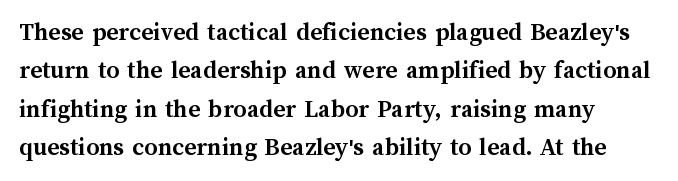
Strokes here are thick enough to call this a true bold. Is there any slant? The stems are plumb. The strip under each line holds only bare page. Vertically, the passage feels balanced, rows spaced as you'd expect.
